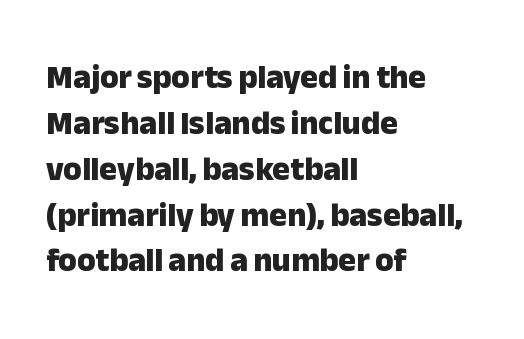
The image shows 33 px heavy sans-serif type, upright; set left-aligned, normal line spacing (1.39x), normal letter spacing, not underlined; low stroke contrast and a medium x-height.
